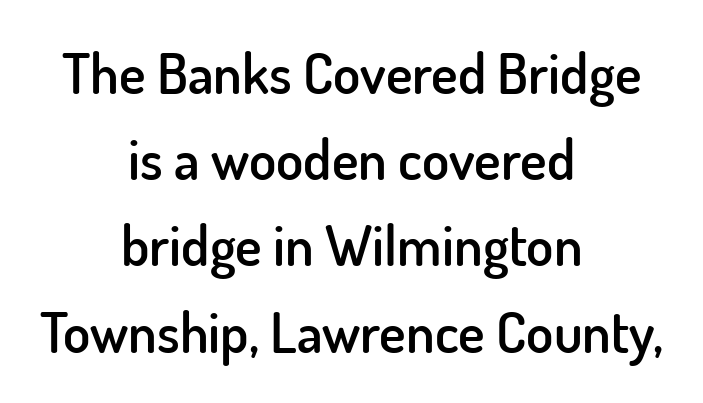
Q: Is the text bold? A: Semi-bold.
Q: Is the text italic (slanted)? A: No, it is upright.
Q: Is the typeface a serif or a sans-serif typeface? A: Sans-serif.
Q: Is the text underlined? A: No.
Q: How is the paragraph aligned? A: Centered.
Q: Is the spacing between letters normal or unusually wide? A: Normal.
Q: Is the spacing between lines tight, normal or loose? A: Normal.
Q: Width (condensed, normal, or wide)? A: Normal.
Q: Stroke contrast? A: Low.
Q: x-height? A: Small.
Q: Monospaced? A: No.
